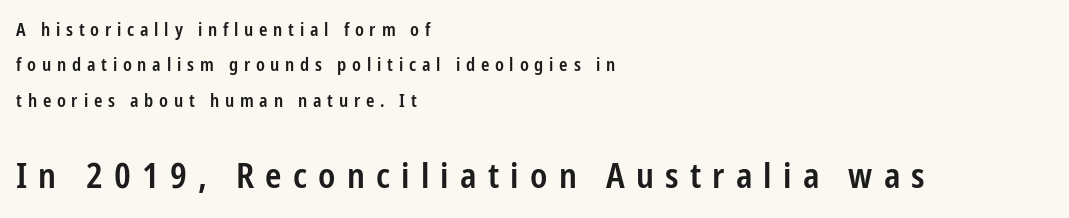
The image shows 35 px semibold, condensed sans-serif type, upright; set left-aligned, loose line spacing (1.96x), unusually wide letter spacing (+0.32 em), not underlined; the second (bottom) block is 1.94x larger; low stroke contrast and a medium x-height.
